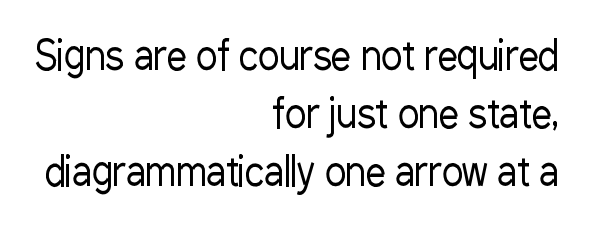
{"serif": "no", "italic": "no", "bold": "no", "weight": "regular", "width": "condensed", "stroke_contrast": "low", "x_height": "medium", "monospaced": "no", "underline": "no", "align": "right", "line_spacing": "normal", "line_spacing_ratio": 1.45, "letter_spacing": "normal", "letter_spacing_em": 0.0, "glyph_px": 40}
